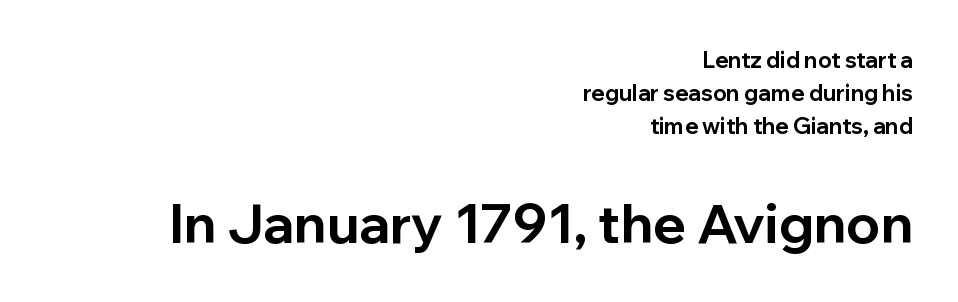
The image shows 54 px bold sans-serif type, upright; set right-aligned, normal line spacing (1.51x), normal letter spacing, not underlined; the second (bottom) block is 2.45x larger; low stroke contrast and a medium x-height.
